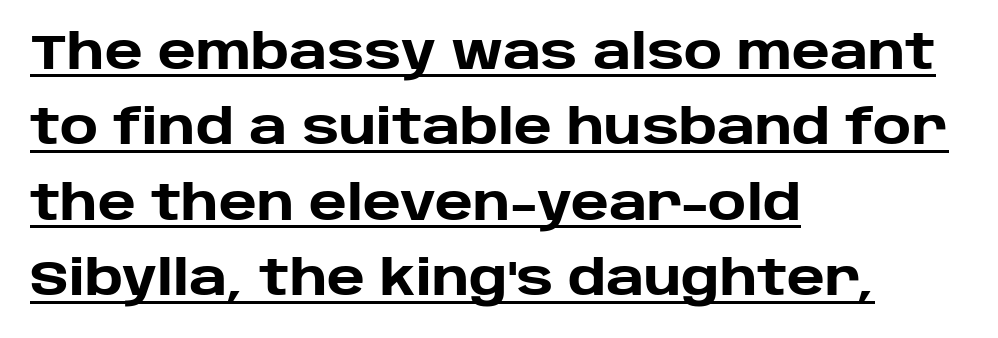
The image shows 48 px heavy sans-serif type, upright; set left-aligned, normal line spacing (1.57x), normal letter spacing, underlined; low stroke contrast and a large x-height.
